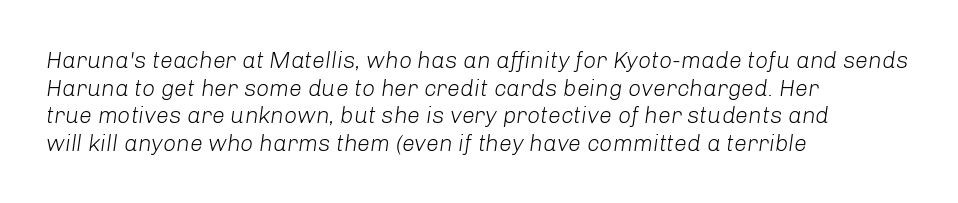
{"italic": "yes", "lean": "right", "slant_degrees": 8, "bold": "no", "underline": "no", "align": "left", "line_spacing_ratio": 1.2, "letter_spacing": "normal", "letter_spacing_em": 0.0, "glyph_px": 23}
